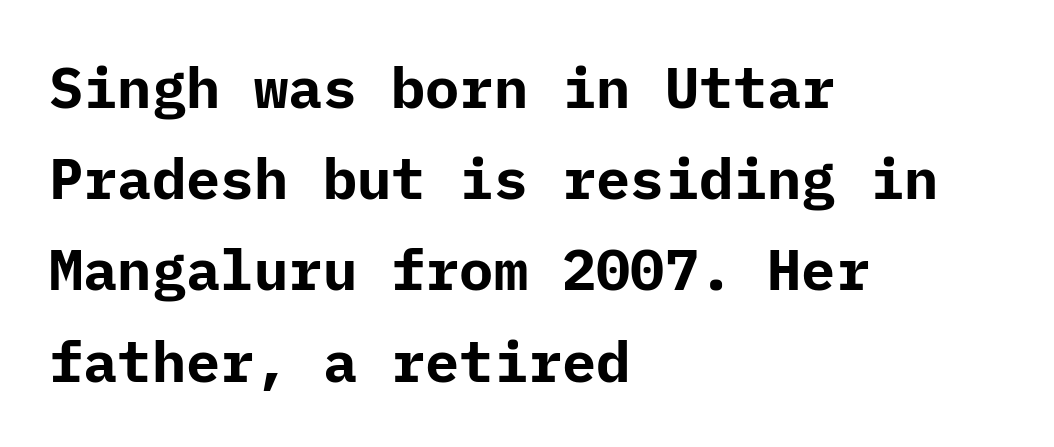
The image shows 57 px bold sans-serif type, upright; set left-aligned, normal line spacing (1.6x), normal letter spacing, not underlined; low stroke contrast and a medium x-height.
